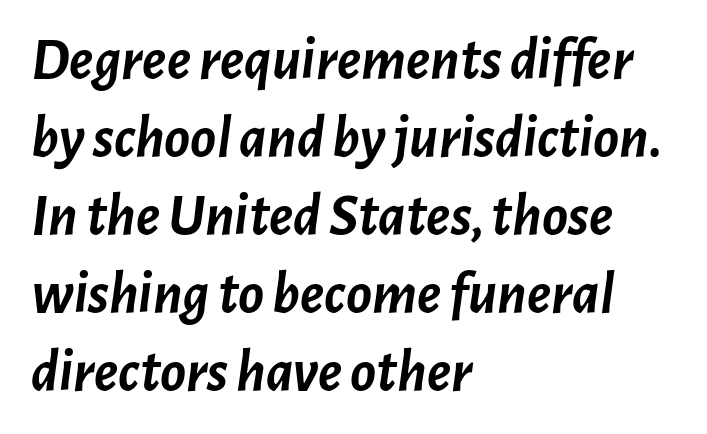
Q: Is the text bold? A: Yes.
Q: Is the text italic (slanted)? A: Yes, it leans right by about 7 degrees.
Q: Is the text underlined? A: No.
Q: How is the paragraph aligned? A: Left-aligned.
Q: Is the spacing between letters normal or unusually wide? A: Normal.
Q: Is the spacing between lines tight, normal or loose? A: Normal.
Q: Width (condensed, normal, or wide)? A: Normal.
Q: Stroke contrast? A: Low.
Q: x-height? A: Medium.
Q: Monospaced? A: No.
